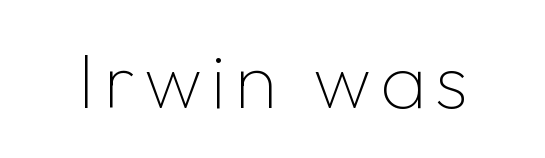
Do the characters align in a grid? No, the font is proportional. Grotesque or geometric, the face here clearly has no serifs. Underlining? Definitely not there. Ascenders rise straight up at ninety degrees.
